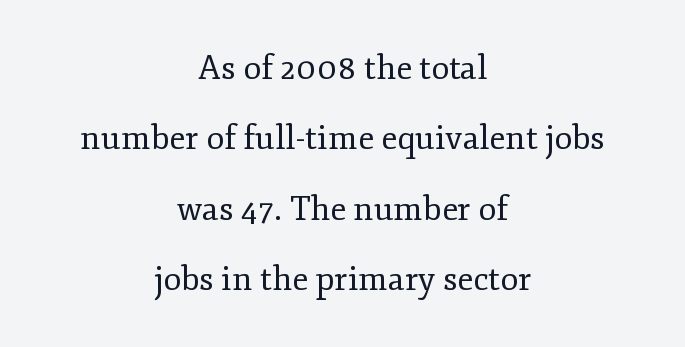
{"serif": "yes", "italic": "no", "bold": "no", "weight": "regular", "width": "normal", "stroke_contrast": "low", "x_height": "small", "monospaced": "no", "underline": "no", "align": "center", "line_spacing": "loose", "line_spacing_ratio": 2.13, "letter_spacing": "normal", "letter_spacing_em": 0.0, "glyph_px": 33}
